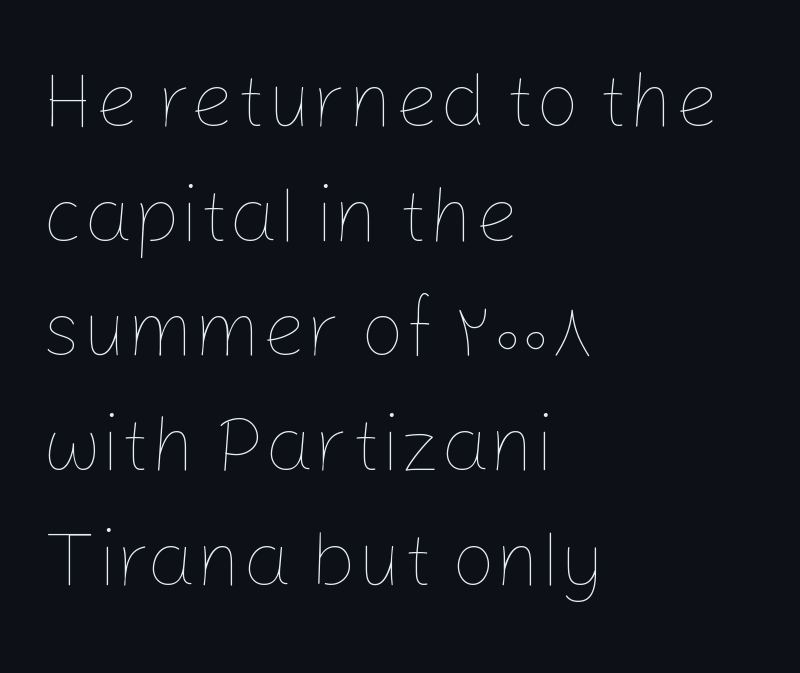
Q: Is the text bold? A: No.
Q: Is the text italic (slanted)? A: No, it is upright.
Q: Is the text underlined? A: No.
Q: How is the paragraph aligned? A: Left-aligned.
Q: Is the spacing between letters normal or unusually wide? A: Normal.
Q: Is the spacing between lines tight, normal or loose? A: Normal.
Q: Width (condensed, normal, or wide)? A: Normal.
Q: Stroke contrast? A: Low.
Q: x-height? A: Medium.
Q: Monospaced? A: No.
